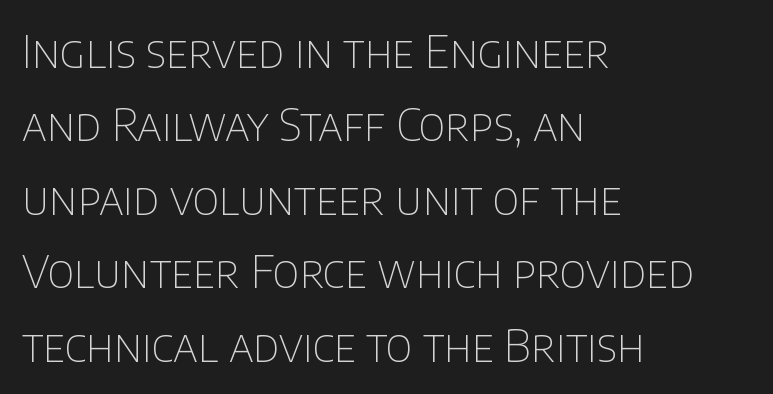
{"serif": "no", "italic": "no", "bold": "no", "weight": "thin", "width": "normal", "stroke_contrast": "low", "x_height": "large", "monospaced": "no", "underline": "no", "align": "left", "line_spacing": "normal", "line_spacing_ratio": 1.67, "letter_spacing": "normal", "letter_spacing_em": 0.0, "glyph_px": 44}
